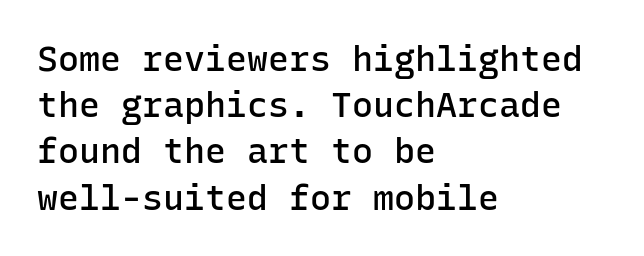
{"serif": "no", "italic": "no", "bold": "semi", "weight": "semibold", "width": "normal", "stroke_contrast": "low", "x_height": "medium", "monospaced": "yes", "underline": "no", "align": "left", "line_spacing": "normal", "line_spacing_ratio": 1.32, "letter_spacing": "normal", "letter_spacing_em": 0.0, "glyph_px": 35}
